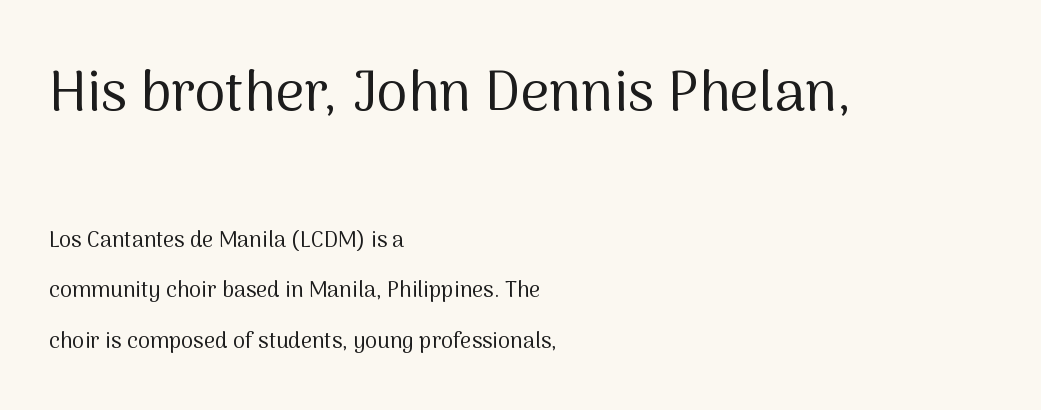
Does the lettering tilt? It doesn't — this is upright. A light-to-regular cut is what we see here. The lines are spread far apart with generous leading. You could not count columns in this text — the font is proportionally spaced. Typographically, this falls in the sans-serif category. Descenders hang freely into open space.
